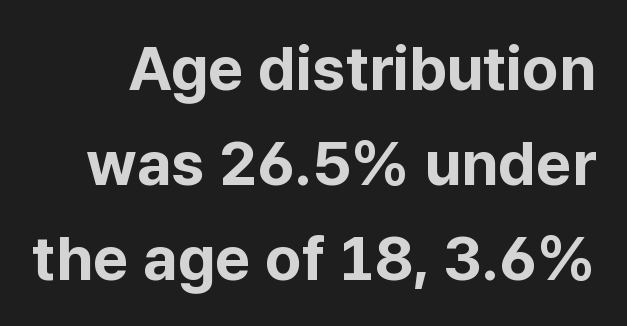
Q: Is the text bold? A: Yes.
Q: Is the text italic (slanted)? A: No, it is upright.
Q: Is the typeface a serif or a sans-serif typeface? A: Sans-serif.
Q: Is the text underlined? A: No.
Q: Is the spacing between letters normal or unusually wide? A: Normal.
Q: Is the spacing between lines tight, normal or loose? A: Normal.
Q: Width (condensed, normal, or wide)? A: Normal.
Q: Stroke contrast? A: Low.
Q: x-height? A: Medium.
Q: Monospaced? A: No.
